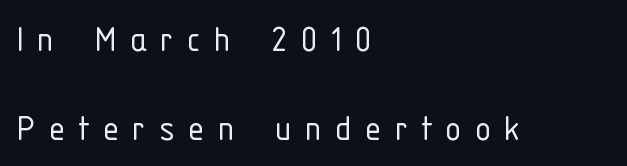
Q: Is the text bold? A: No.
Q: Is the text italic (slanted)? A: No, it is upright.
Q: Is the typeface a serif or a sans-serif typeface? A: Sans-serif.
Q: Is the text underlined? A: No.
Q: How is the paragraph aligned? A: Left-aligned.
Q: Is the spacing between letters normal or unusually wide? A: Unusually wide.
Q: Is the spacing between lines tight, normal or loose? A: Loose.
Q: Width (condensed, normal, or wide)? A: Condensed.
Q: Stroke contrast? A: Low.
Q: x-height? A: Medium.
Q: Monospaced? A: No.
